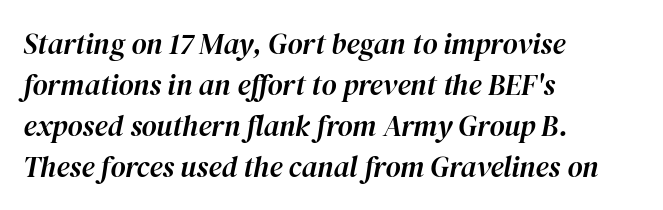
{"italic": "yes", "lean": "right", "slant_degrees": 12, "width": "normal", "stroke_contrast": "high", "x_height": "medium", "monospaced": "no", "underline": "no", "align": "left", "line_spacing": "normal", "line_spacing_ratio": 1.41, "letter_spacing": "normal", "letter_spacing_em": 0.0, "glyph_px": 29}
